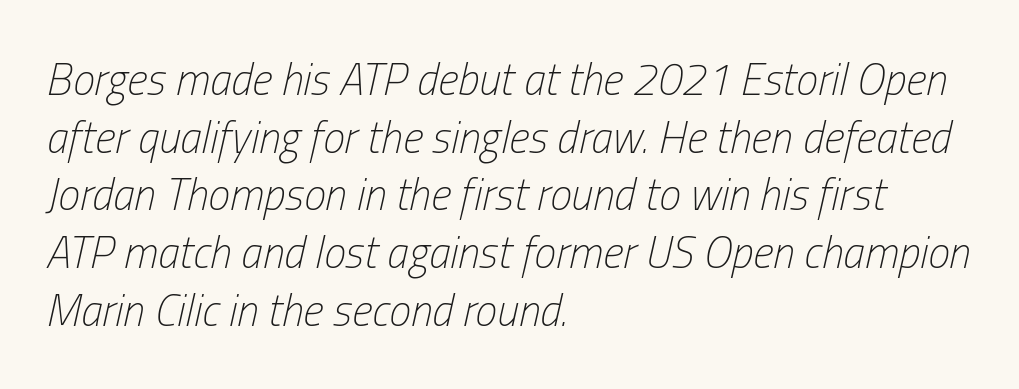
{"italic": "yes", "lean": "right", "slant_degrees": 13, "bold": "no", "weight": "light", "width": "condensed", "stroke_contrast": "low", "x_height": "medium", "monospaced": "no", "underline": "no", "align": "left", "line_spacing": "normal", "line_spacing_ratio": 1.31, "letter_spacing": "normal", "letter_spacing_em": 0.0, "glyph_px": 44}
